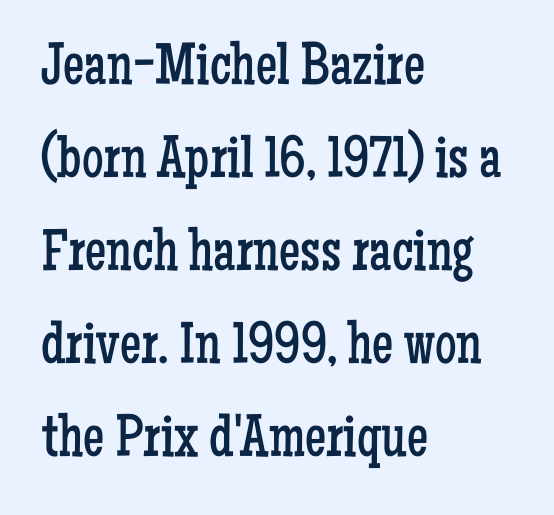
Q: Is the text bold? A: No.
Q: Is the text italic (slanted)? A: No, it is upright.
Q: Is the typeface a serif or a sans-serif typeface? A: Serif.
Q: Is the text underlined? A: No.
Q: How is the paragraph aligned? A: Left-aligned.
Q: Is the spacing between letters normal or unusually wide? A: Normal.
Q: Is the spacing between lines tight, normal or loose? A: Normal.
Q: Width (condensed, normal, or wide)? A: Condensed.
Q: Stroke contrast? A: Low.
Q: x-height? A: Medium.
Q: Monospaced? A: No.
